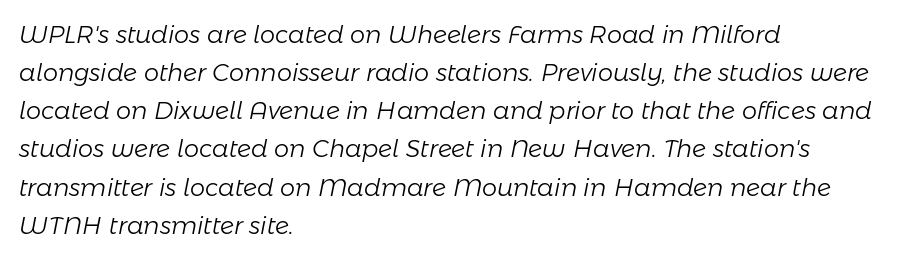
Letter spacing: default. Quick note: interline space is typical. The glyphs look as if they've been sheared to an angle. Underlining? Definitely not there. Compared with a typical body face, this is equally light or lighter still.
